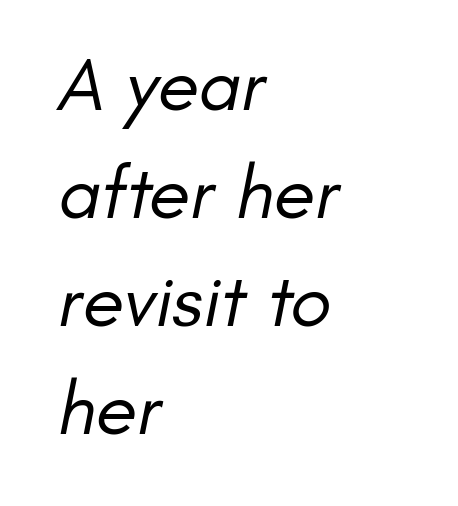
The image shows 76 px regular-weight sans-serif type; set left-aligned, normal line spacing (1.42x), normal letter spacing, not underlined; low stroke contrast and a small x-height.
